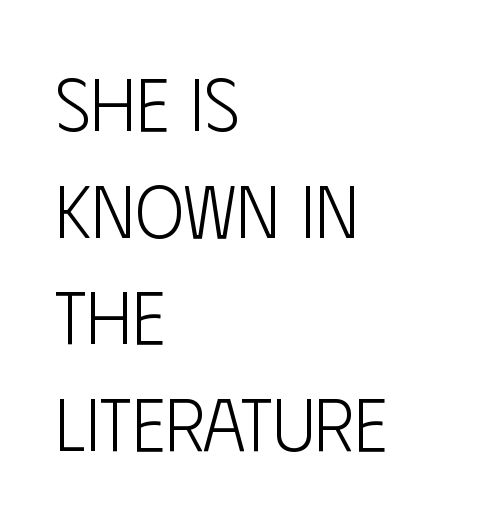
Q: Is the text bold? A: No.
Q: Is the text italic (slanted)? A: No, it is upright.
Q: Is the typeface a serif or a sans-serif typeface? A: Sans-serif.
Q: Is the text underlined? A: No.
Q: How is the paragraph aligned? A: Left-aligned.
Q: Is the spacing between letters normal or unusually wide? A: Normal.
Q: Is the spacing between lines tight, normal or loose? A: Normal.
Q: Width (condensed, normal, or wide)? A: Condensed.
Q: Stroke contrast? A: Low.
Q: x-height? A: Large.
Q: Monospaced? A: No.
